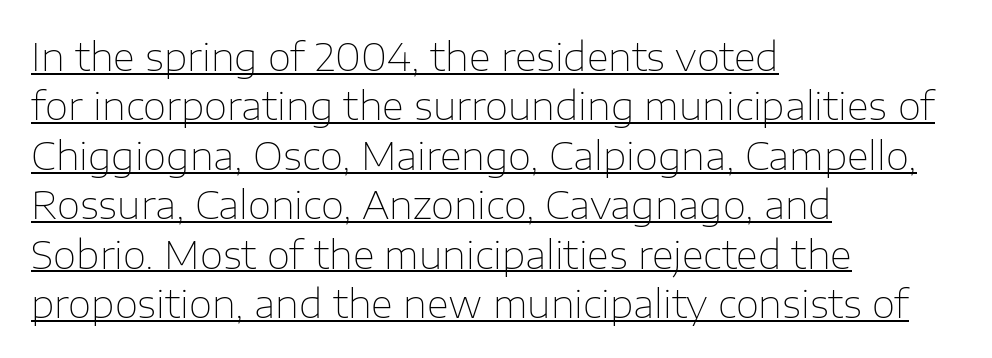
{"serif": "no", "italic": "no", "bold": "no", "weight": "thin", "width": "normal", "stroke_contrast": "low", "x_height": "medium", "monospaced": "no", "underline": "yes", "align": "left", "line_spacing": "normal", "line_spacing_ratio": 1.3, "letter_spacing": "normal", "letter_spacing_em": 0.0, "glyph_px": 38}
